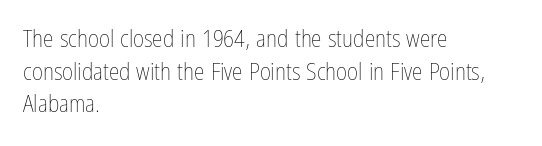
Plain, unruled lines of type. Ordinary non-slanted type is in use. Does extra space separate the letters? No, they use regular spacing. This is not heavy type; no bold has been used. These lines sit exactly where default settings would place them. Reading down the block, your eye returns to a fixed left position each line.
